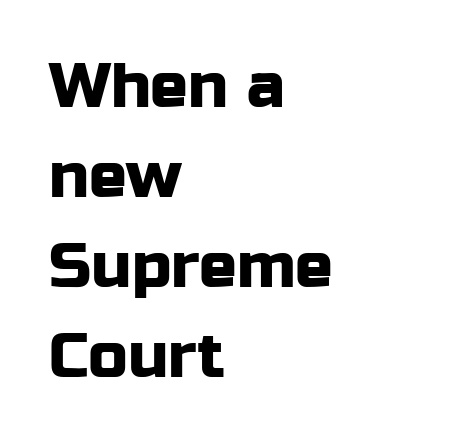
Q: Is the text italic (slanted)? A: No, it is upright.
Q: Is the typeface a serif or a sans-serif typeface? A: Sans-serif.
Q: Is the text underlined? A: No.
Q: How is the paragraph aligned? A: Left-aligned.
Q: Is the spacing between letters normal or unusually wide? A: Normal.
Q: Is the spacing between lines tight, normal or loose? A: Normal.
Q: Width (condensed, normal, or wide)? A: Normal.
Q: Stroke contrast? A: Low.
Q: x-height? A: Medium.
Q: Monospaced? A: No.
